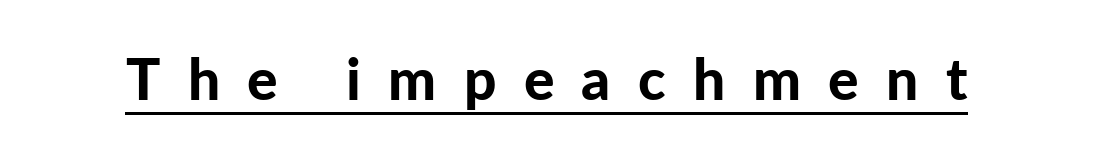
Characters remain perfectly vertical along every line. Do the characters align in a grid? No, the font is proportional. Someone cranked the tracking dial way up on this one. Heft: maximum for text — a bold. Looks like someone drew a line under every word here. The text was rendered using a sans face with plain stroke endings.
